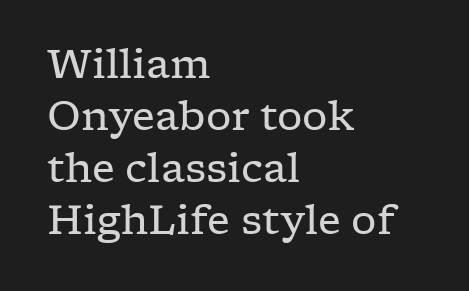
Underlining? Definitely not there. Varying glyph widths throughout — classic text-font behaviour. There is no visible air inserted between adjacent glyphs. This sample is left-justified, so line endings fall wherever the words run out. A serif font was chosen for this passage.
